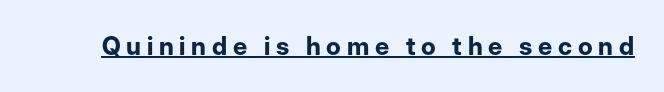
{"italic": "no", "bold": "yes", "underline": "yes", "letter_spacing": "wide", "letter_spacing_em": 0.23, "glyph_px": 25}
